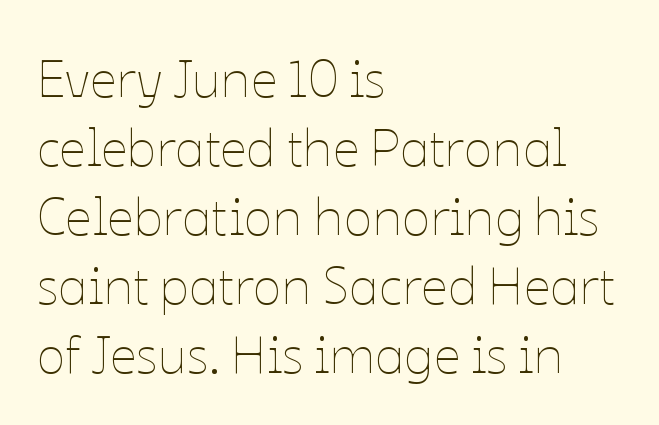
Descenders are the only things crossing below the line. Summary of vertical rhythm: regular, with standard interline spacing. Here the glyphs are tracked normally, forming tight word shapes. Reading down the block, your eye returns to a fixed left position each line.
